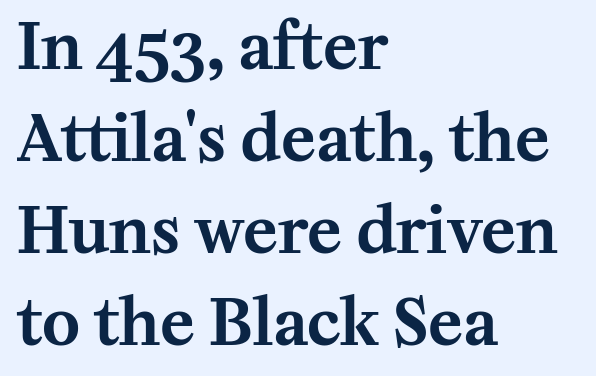
Q: Is the text italic (slanted)? A: No, it is upright.
Q: Is the typeface a serif or a sans-serif typeface? A: Serif.
Q: Is the text underlined? A: No.
Q: How is the paragraph aligned? A: Left-aligned.
Q: Is the spacing between letters normal or unusually wide? A: Normal.
Q: Is the spacing between lines tight, normal or loose? A: Normal.
Q: Width (condensed, normal, or wide)? A: Normal.
Q: Stroke contrast? A: Medium.
Q: x-height? A: Medium.
Q: Monospaced? A: No.
